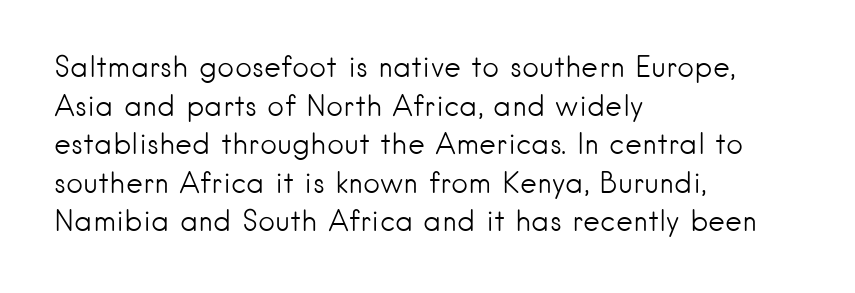
{"serif": "no", "italic": "no", "bold": "no", "weight": "light", "width": "normal", "stroke_contrast": "low", "x_height": "small", "monospaced": "no", "underline": "no", "align": "left", "line_spacing": "normal", "line_spacing_ratio": 1.33, "letter_spacing": "normal", "letter_spacing_em": 0.0, "glyph_px": 29}
